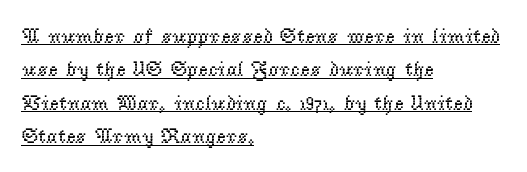
{"italic": "no", "bold": "no", "underline": "yes", "align": "left", "line_spacing": "normal", "line_spacing_ratio": 1.59, "letter_spacing": "normal", "letter_spacing_em": 0.0, "glyph_px": 21}
